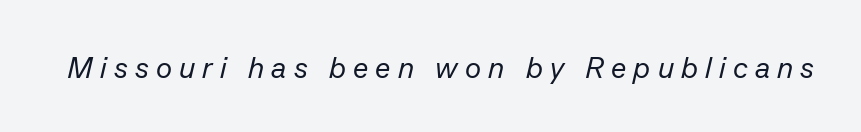
Words appear elongated and porous because spacing is wide. Anything drawn beneath the words? Only blank space. This is not heavy type; no bold has been used. The glyphs look as if they've been sheared to an angle.
